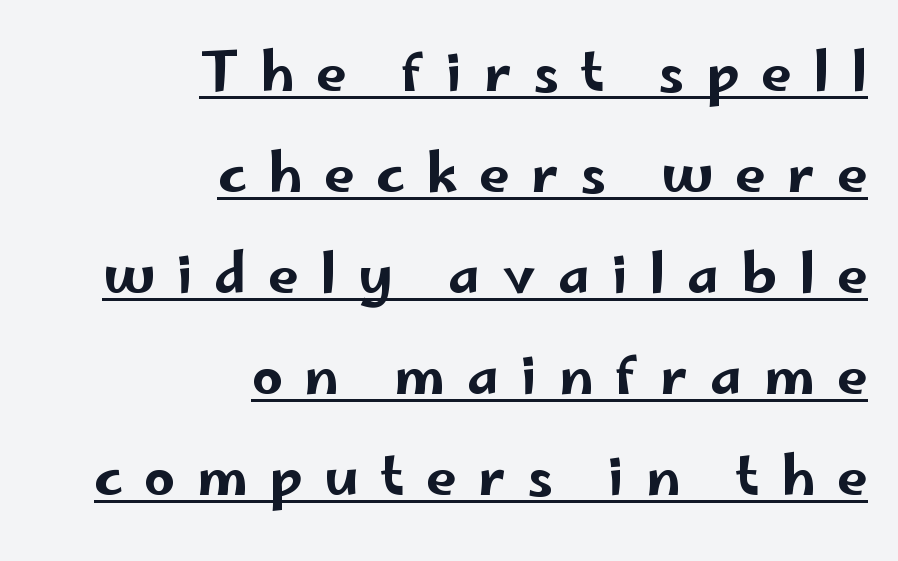
Substantial extra tracking has been applied to these lines. The passage shown is typeset with a sans-serif family. In terms of posture, this sample is upright. Underline: present. Is the block centered? No — it sits flush against the right margin. The letters advance in unequal steps, a hallmark of proportional type.
